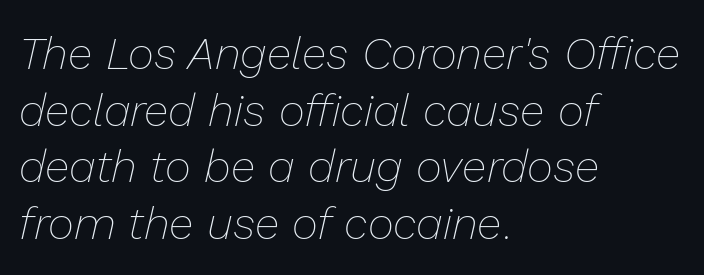
Q: Is the text bold? A: No.
Q: Is the text italic (slanted)? A: Yes, it leans right by about 13 degrees.
Q: Is the text underlined? A: No.
Q: How is the paragraph aligned? A: Left-aligned.
Q: Is the spacing between letters normal or unusually wide? A: Normal.
Q: Is the spacing between lines tight, normal or loose? A: Normal.
Q: Width (condensed, normal, or wide)? A: Normal.
Q: Stroke contrast? A: Low.
Q: x-height? A: Medium.
Q: Monospaced? A: No.
